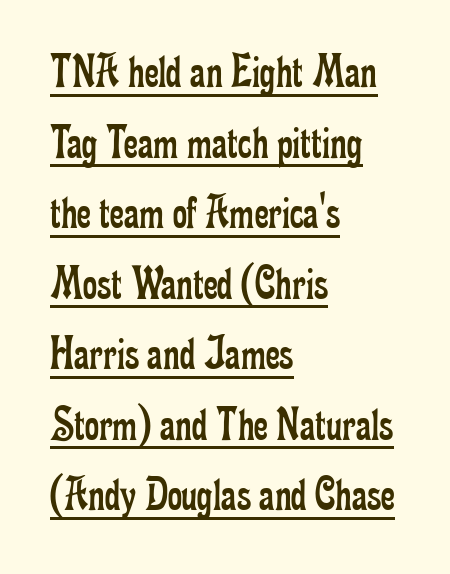
The image shows 49 px regular-weight, condensed serif type, upright; set left-aligned, normal line spacing (1.44x), normal letter spacing, underlined; low stroke contrast and a small x-height.
